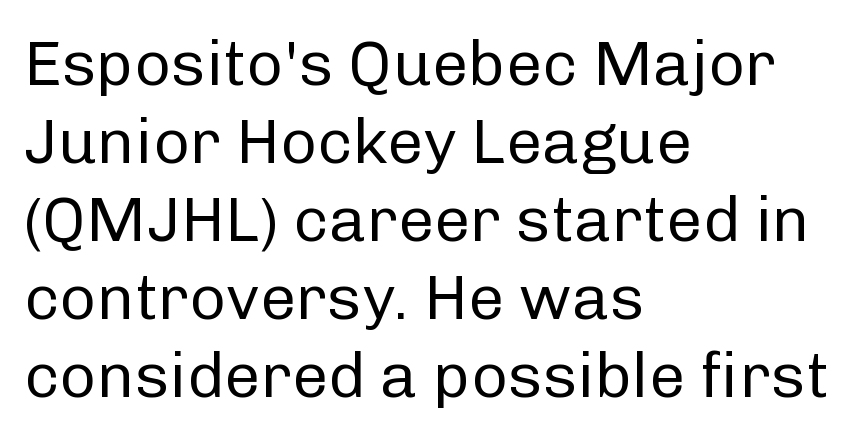
{"serif": "no", "italic": "no", "bold": "no", "weight": "regular", "width": "normal", "stroke_contrast": "low", "x_height": "medium", "monospaced": "no", "underline": "no", "align": "left", "line_spacing_ratio": 1.22, "letter_spacing": "normal", "letter_spacing_em": 0.0, "glyph_px": 64}
